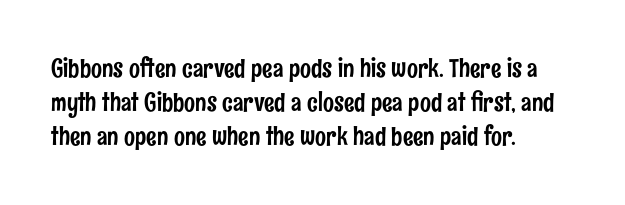
The passage is arranged the way most books set body copy — flush left. This is roman type, the default non-slanted kind. The rows are spaced the way most documents space them. The letterforms sit shoulder to shoulder at normal distance. Honestly, there is no underline to notice here at all.
